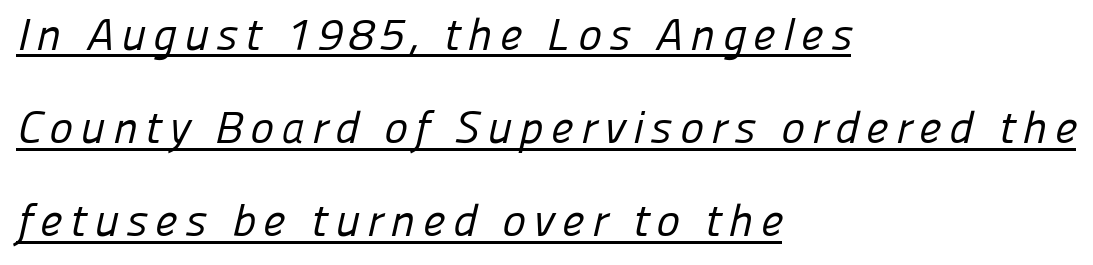
The image shows 45 px regular-weight sans-serif type; set left-aligned, loose line spacing (2.07x), underlined; low stroke contrast and a medium x-height.
